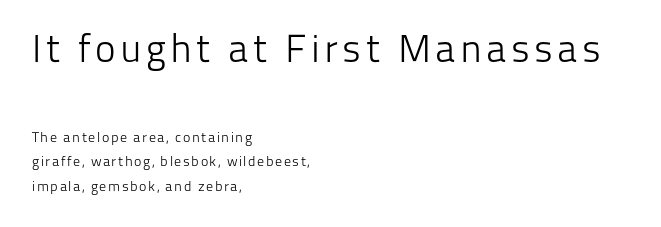
Designer's note — italics off, roman on. Leftover space on each line is placed entirely after the last word. The area under the type is left untouched. The letters in the upper block stand taller than those in the block below.
